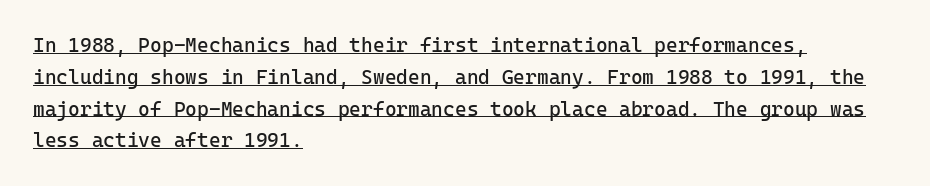
{"italic": "no", "bold": "no", "underline": "yes", "align": "left", "line_spacing": "normal", "line_spacing_ratio": 1.59, "letter_spacing": "normal", "letter_spacing_em": 0.0, "glyph_px": 20}
